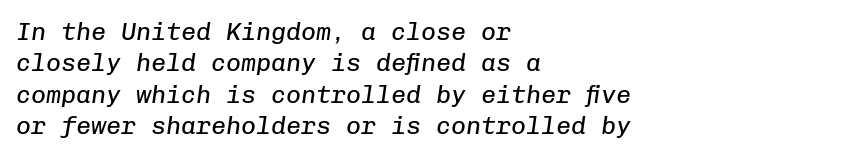
Q: Is the text bold? A: No.
Q: Is the text italic (slanted)? A: Yes, it leans right by about 8 degrees.
Q: Is the text underlined? A: No.
Q: How is the paragraph aligned? A: Left-aligned.
Q: Is the spacing between letters normal or unusually wide? A: Normal.
Q: Is the spacing between lines tight, normal or loose? A: Normal.
